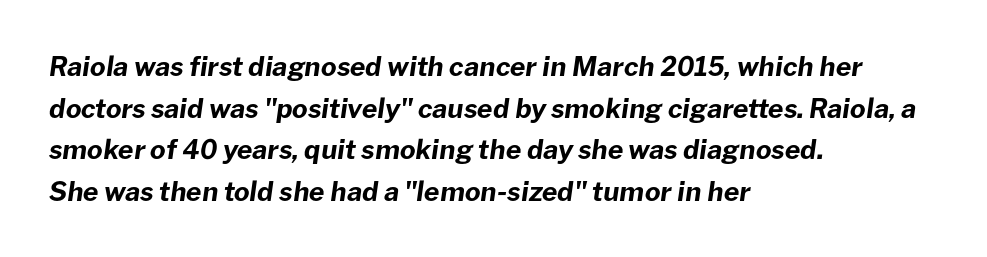
The letters are bold, with thick, heavy strokes. Emphasis-style slanted type is in use. The letters sit at their default tracking, neither squeezed nor spread. How would I describe the line gaps? Plain and ordinary. Decoration check: the copy has no underline.
